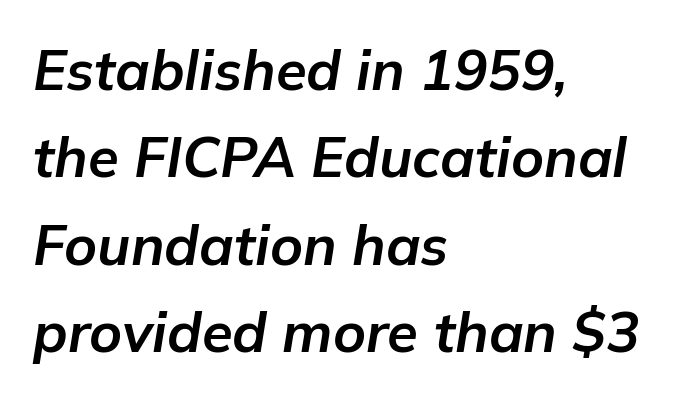
The image shows 56 px bold type, italic (leaning right); set left-aligned, normal line spacing (1.56x), normal letter spacing, not underlined; low stroke contrast and a medium x-height.
